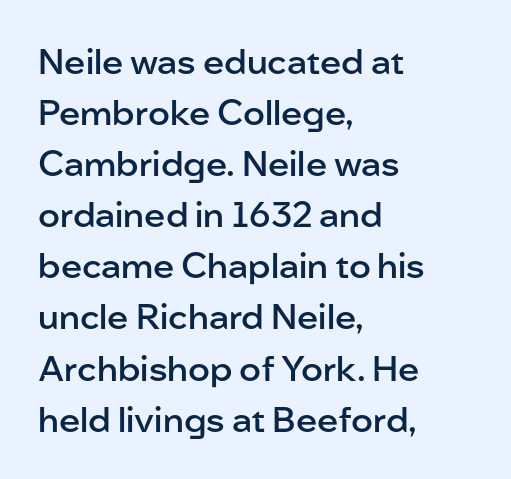
The image shows 35 px semibold sans-serif type, upright; set left-aligned, normal line spacing (1.46x), normal letter spacing, not underlined; low stroke contrast and a medium x-height.
